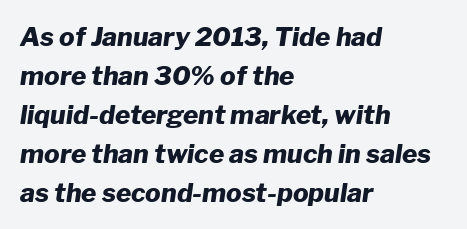
The image shows 26 px bold type, italic (leaning right); set left-aligned, normal line spacing (1.5x), normal letter spacing, not underlined.
